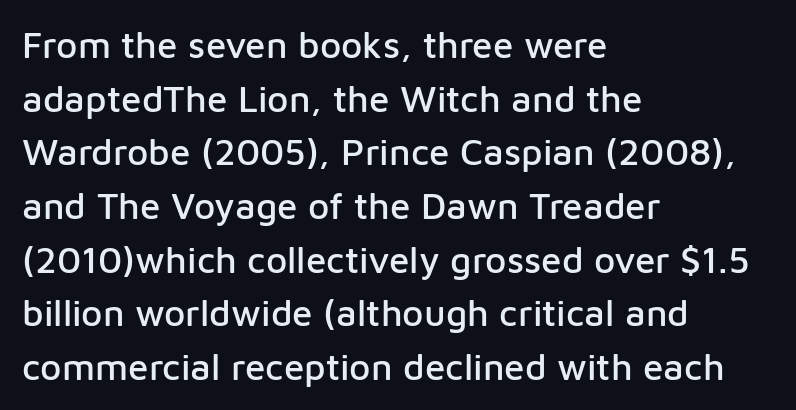
{"serif": "no", "italic": "no", "width": "normal", "stroke_contrast": "low", "x_height": "medium", "monospaced": "no", "underline": "no", "align": "left", "line_spacing": "normal", "line_spacing_ratio": 1.45, "letter_spacing": "normal", "letter_spacing_em": 0.0, "glyph_px": 37}
